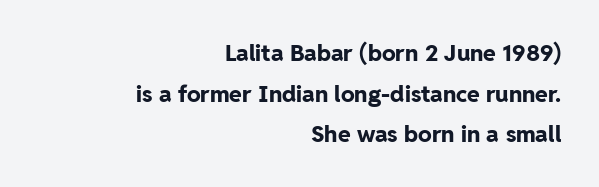
The image shows 23 px bold type, upright; set right-aligned, line spacing 1.77x, normal letter spacing, not underlined.
